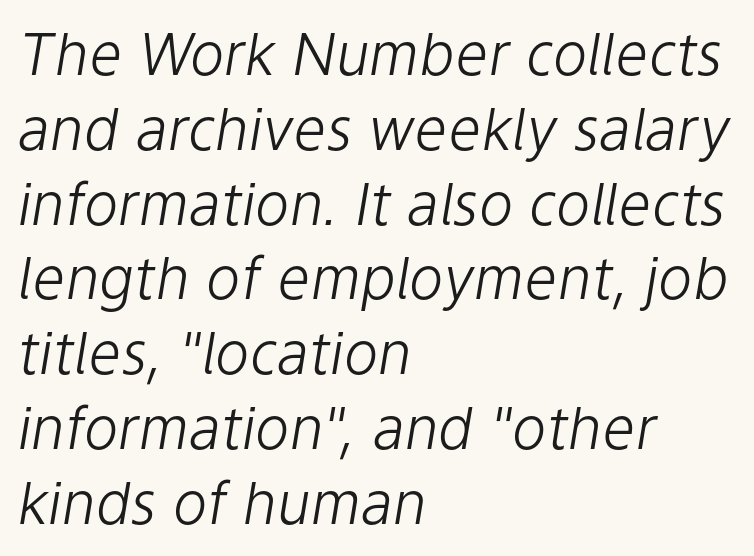
The image shows 58 px light type, italic (leaning right); set left-aligned, normal line spacing (1.29x), normal letter spacing, not underlined; low stroke contrast and a medium x-height.
